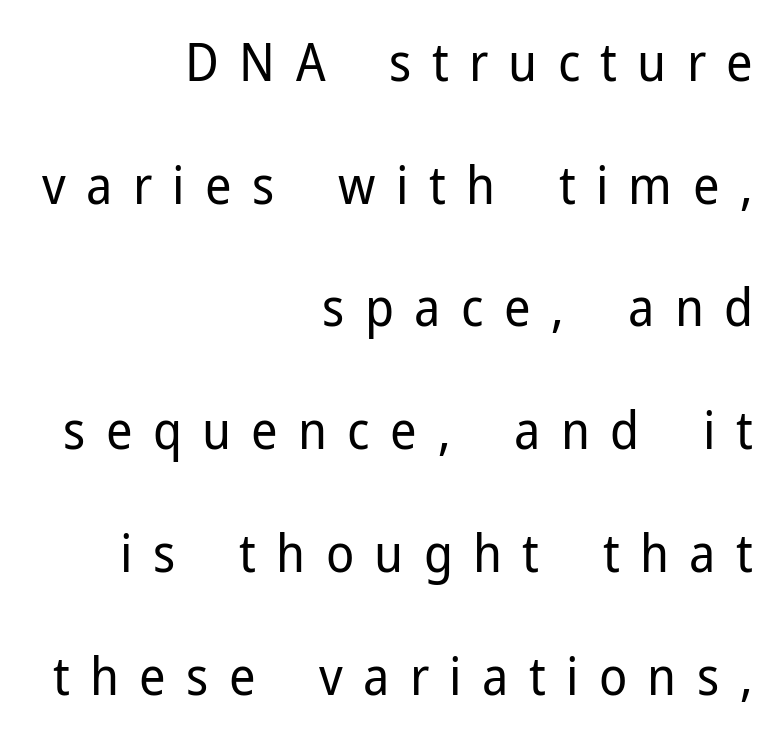
Q: Is the text bold? A: No.
Q: Is the text italic (slanted)? A: No, it is upright.
Q: Is the typeface a serif or a sans-serif typeface? A: Sans-serif.
Q: Is the text underlined? A: No.
Q: How is the paragraph aligned? A: Right-aligned.
Q: Is the spacing between letters normal or unusually wide? A: Unusually wide.
Q: Is the spacing between lines tight, normal or loose? A: Loose.
Q: Width (condensed, normal, or wide)? A: Normal.
Q: Stroke contrast? A: Low.
Q: x-height? A: Medium.
Q: Monospaced? A: No.
